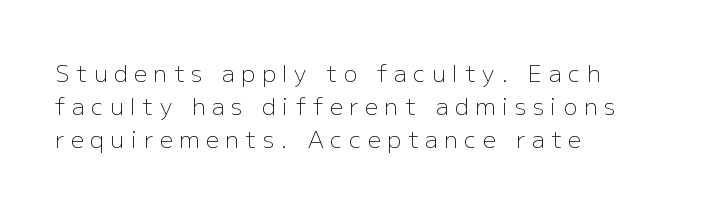
The image shows 23 px text type, upright; set left-aligned, normal line spacing (1.43x), unusually wide letter spacing (+0.29 em), not underlined.
